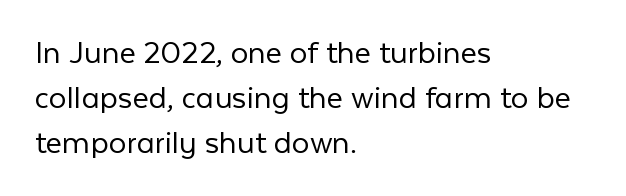
{"serif": "no", "italic": "no", "bold": "no", "weight": "light", "width": "normal", "stroke_contrast": "low", "x_height": "medium", "monospaced": "no", "underline": "no", "align": "left", "line_spacing": "normal", "line_spacing_ratio": 1.28, "letter_spacing": "normal", "letter_spacing_em": 0.0, "glyph_px": 35}
